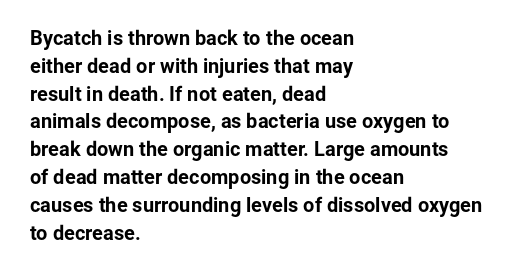
Q: Is the text bold? A: Yes.
Q: Is the text italic (slanted)? A: No, it is upright.
Q: Is the text underlined? A: No.
Q: How is the paragraph aligned? A: Left-aligned.
Q: Is the spacing between letters normal or unusually wide? A: Normal.
Q: Is the spacing between lines tight, normal or loose? A: Normal.
